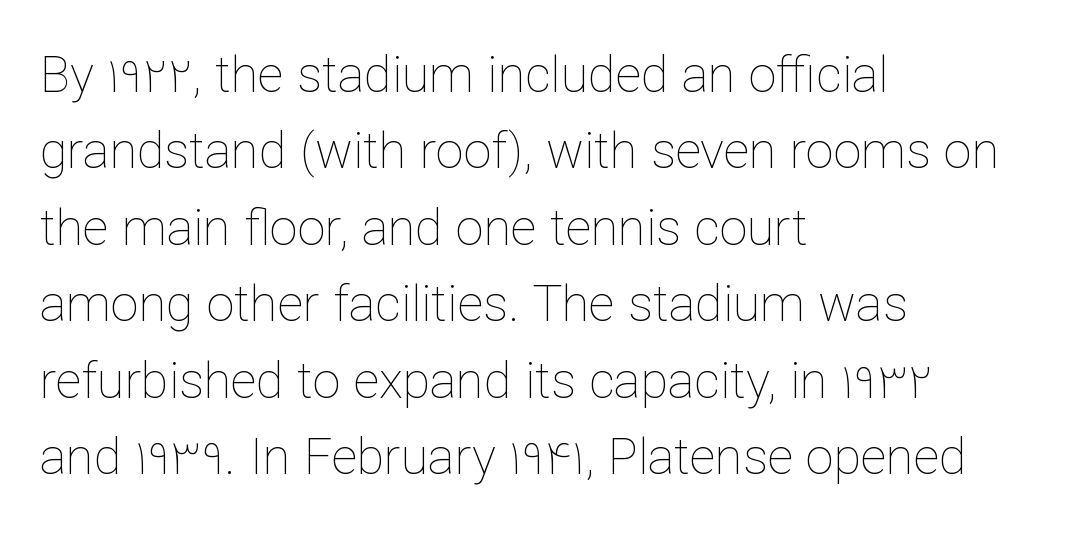
The image shows 50 px thin type, upright; set left-aligned, normal line spacing (1.53x), normal letter spacing, not underlined; low stroke contrast and a medium x-height.
